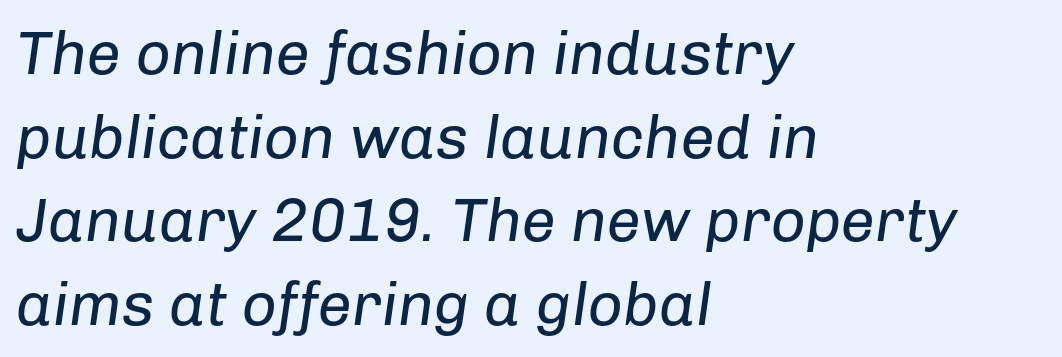
The letters advance in unequal steps, a hallmark of proportional type. Alignment: flush left. The font sits on the lighter half of the weight spectrum, regular included. Nothing unusual about the tracking: characters are spaced as the font intends. Regarding leading, the lines here are spaced in the standard way. Italic? Definitely — the glyphs are oblique.
